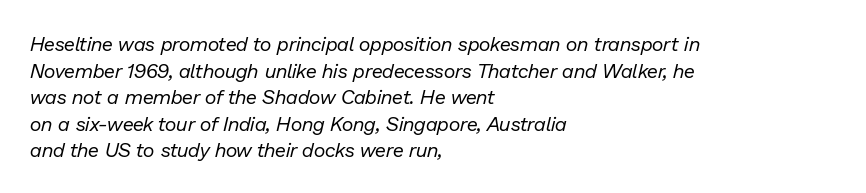
The image shows 20 px text type, italic (leaning right); set left-aligned, normal line spacing (1.33x), normal letter spacing, not underlined.
